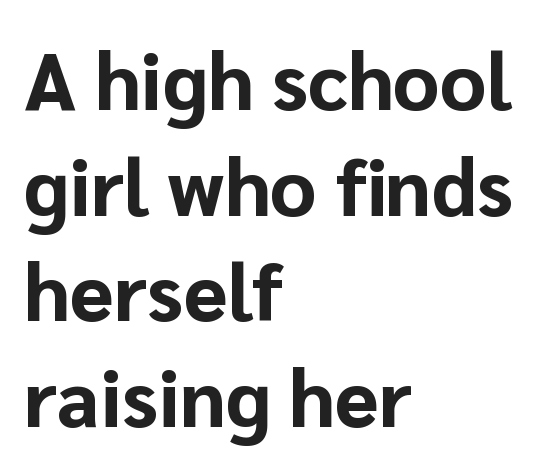
The image shows 80 px bold sans-serif type, upright; set left-aligned, normal line spacing (1.32x), normal letter spacing, not underlined; low stroke contrast and a medium x-height.
